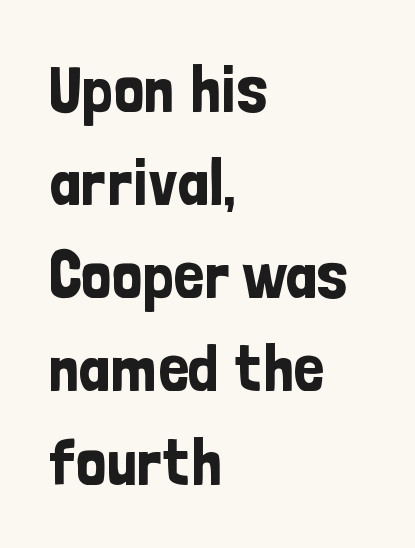
Q: Is the text italic (slanted)? A: No, it is upright.
Q: Is the typeface a serif or a sans-serif typeface? A: Sans-serif.
Q: Is the text underlined? A: No.
Q: How is the paragraph aligned? A: Left-aligned.
Q: Is the spacing between letters normal or unusually wide? A: Normal.
Q: Is the spacing between lines tight, normal or loose? A: Normal.
Q: Width (condensed, normal, or wide)? A: Condensed.
Q: Stroke contrast? A: Low.
Q: x-height? A: Medium.
Q: Monospaced? A: No.
